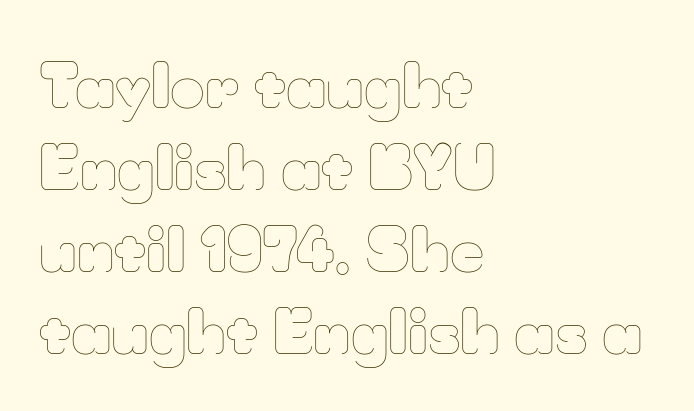
{"italic": "no", "bold": "no", "weight": "thin", "width": "normal", "stroke_contrast": "low", "x_height": "small", "monospaced": "no", "underline": "no", "align": "left", "line_spacing": "normal", "line_spacing_ratio": 1.39, "letter_spacing": "normal", "letter_spacing_em": 0.0, "glyph_px": 59}
